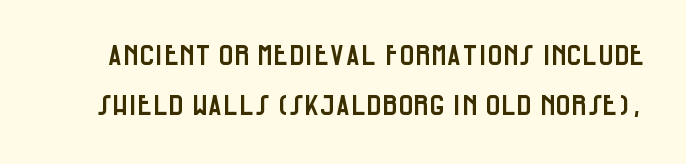
The gaps between neighbouring characters are ordinary and unremarkable. You can tell it's not italic because the verticals are truly vertical. The face used here is proportionally spaced, like ordinary book or web type. Is this a sans? Yes — the strokes have no serifs.
